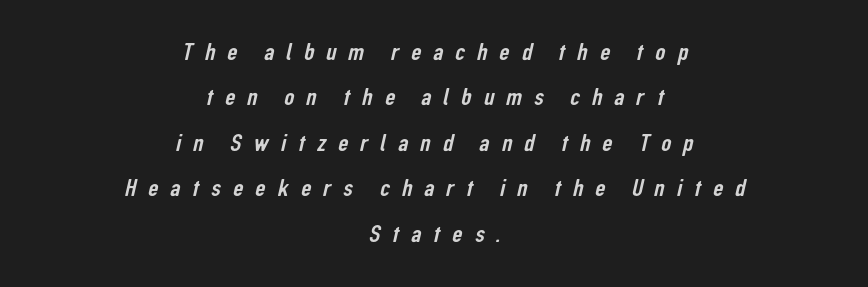
The image shows 25 px text type; set centered, line spacing 1.82x, unusually wide letter spacing (+0.48 em), not underlined.
